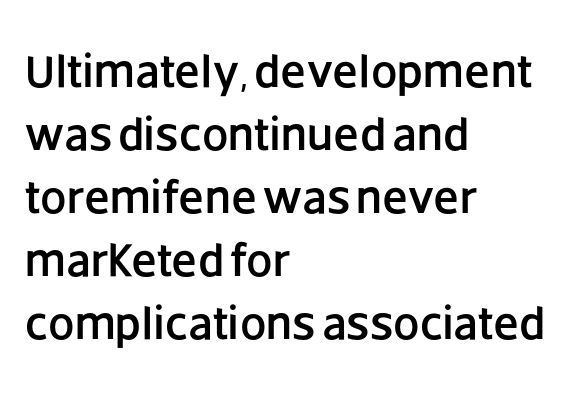
Q: Is the text italic (slanted)? A: No, it is upright.
Q: Is the typeface a serif or a sans-serif typeface? A: Sans-serif.
Q: Is the text underlined? A: No.
Q: How is the paragraph aligned? A: Left-aligned.
Q: Is the spacing between letters normal or unusually wide? A: Normal.
Q: Is the spacing between lines tight, normal or loose? A: Normal.
Q: Width (condensed, normal, or wide)? A: Normal.
Q: Stroke contrast? A: Low.
Q: x-height? A: Large.
Q: Monospaced? A: No.
